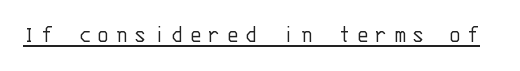
{"italic": "no", "bold": "no", "underline": "yes", "letter_spacing": "wide", "letter_spacing_em": 0.28, "glyph_px": 24}
